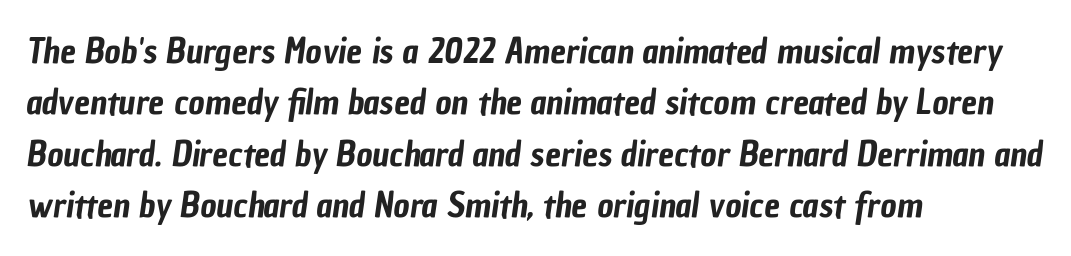
The image shows 35 px condensed sans-serif type; set left-aligned, normal line spacing (1.47x), normal letter spacing, not underlined; low stroke contrast and a medium x-height.
